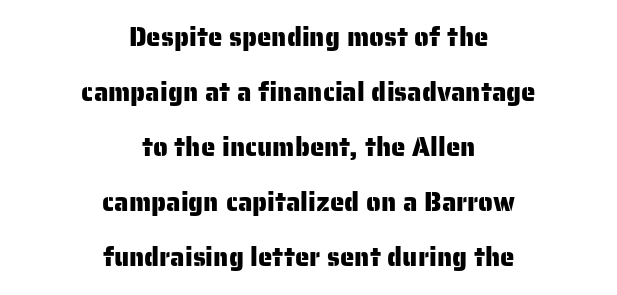
The image shows 26 px text type, upright; set centered, loose line spacing (2.12x), normal letter spacing, not underlined.
